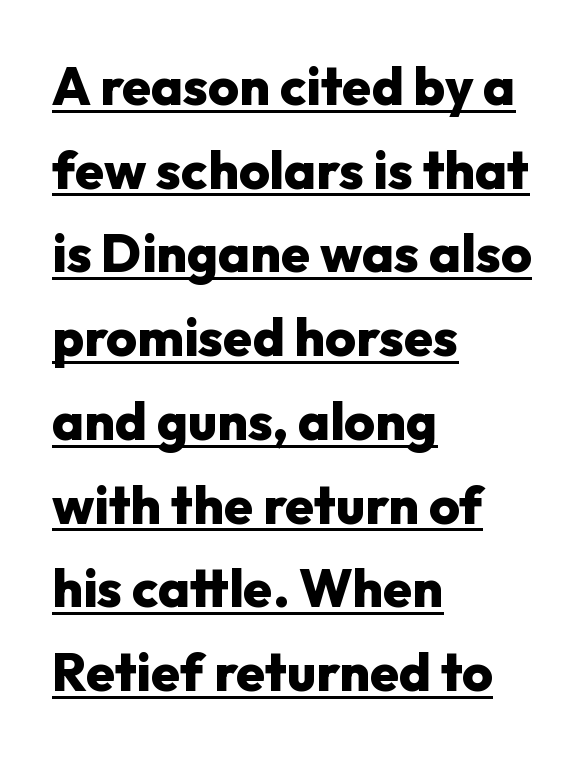
The image shows 53 px heavy sans-serif type, upright; set left-aligned, normal line spacing (1.58x), normal letter spacing, underlined; low stroke contrast and a medium x-height.
